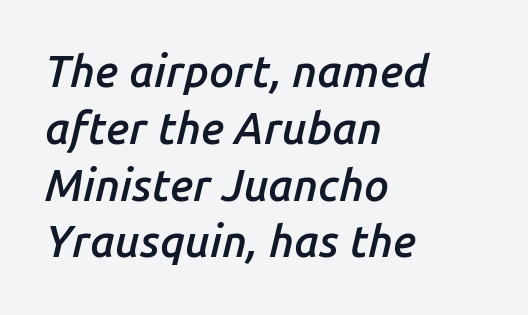
{"italic": "yes", "lean": "right", "slant_degrees": 14, "bold": "semi", "weight": "semibold", "width": "normal", "stroke_contrast": "low", "x_height": "medium", "monospaced": "no", "underline": "no", "align": "left", "line_spacing": "normal", "line_spacing_ratio": 1.29, "letter_spacing": "normal", "letter_spacing_em": 0.0, "glyph_px": 44}
